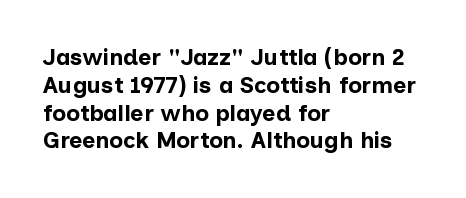
Short and long lines alike share a common starting point at left. Unlike italic type, these characters show no tilt at all. The passage shown is emphatically bold. The face used here is rendered with its standard letterfit. The space beneath each line is pristine and unruled.
